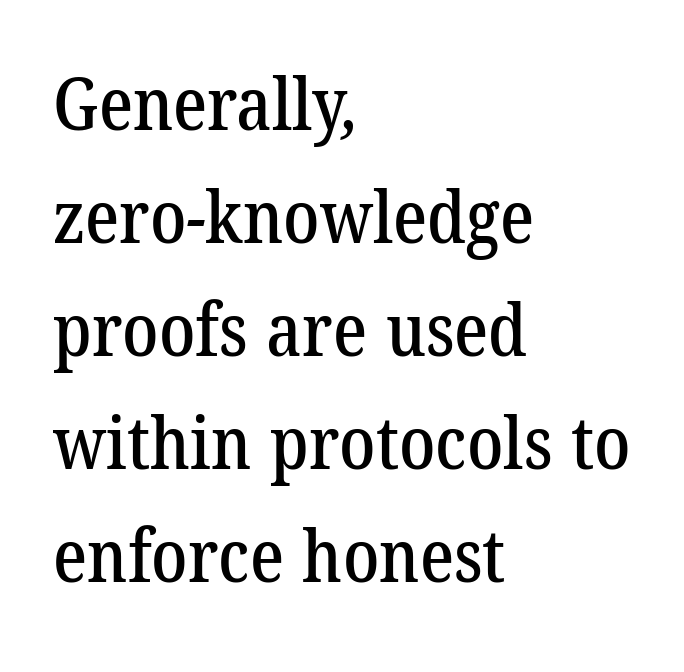
The image shows 72 px serif type; set left-aligned, normal line spacing (1.57x), normal letter spacing, not underlined; low stroke contrast and a medium x-height.
